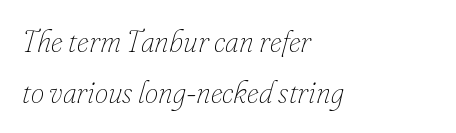
The image shows 30 px thin type, italic (leaning right); set left-aligned, normal line spacing (1.7x), normal letter spacing, not underlined; low stroke contrast and a small x-height.
